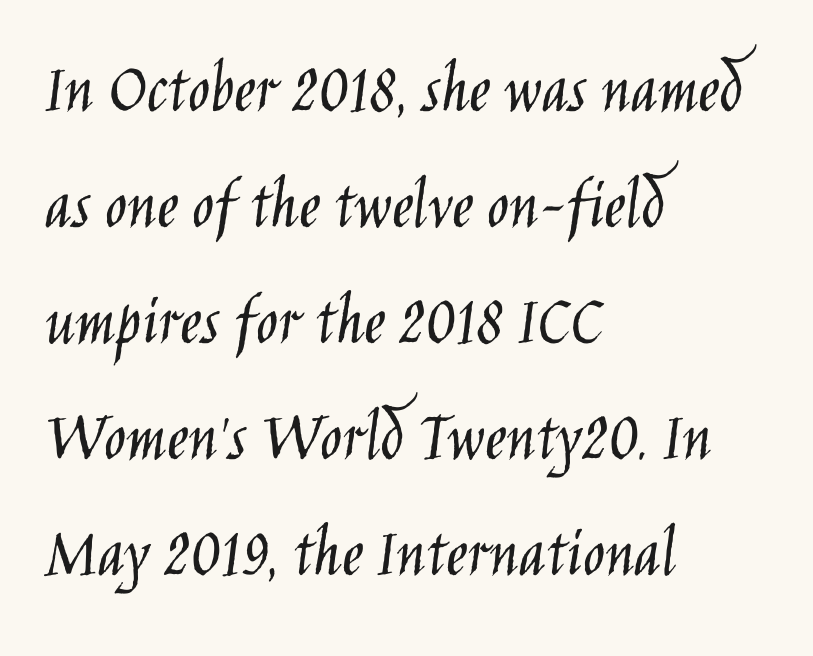
Spacing verdict: proportional, widths tailored to each character. The designer went with a sans here, leaving each stem footless. If you measured baseline to baseline, you'd find a middling distance.
